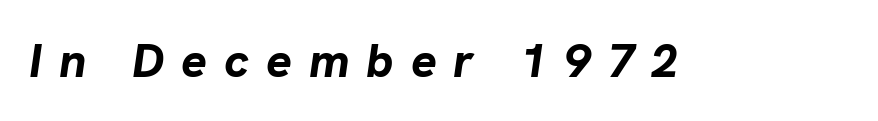
Q: Is the text bold? A: Yes.
Q: Is the text italic (slanted)? A: Yes, it leans right by about 8 degrees.
Q: Is the text underlined? A: No.
Q: Is the spacing between letters normal or unusually wide? A: Unusually wide.
Q: Width (condensed, normal, or wide)? A: Normal.
Q: Stroke contrast? A: Low.
Q: x-height? A: Medium.
Q: Monospaced? A: No.
